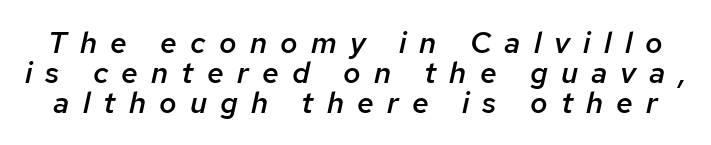
Q: Is the text bold? A: Semi-bold.
Q: Is the text italic (slanted)? A: Yes, it leans right by about 12 degrees.
Q: Is the text underlined? A: No.
Q: Is the spacing between letters normal or unusually wide? A: Unusually wide.
Q: Is the spacing between lines tight, normal or loose? A: Tight.
Q: Width (condensed, normal, or wide)? A: Normal.
Q: Stroke contrast? A: Low.
Q: x-height? A: Medium.
Q: Monospaced? A: No.
